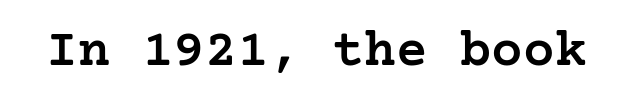
Posture: straight, roman, zero tilt. The typesetting leans somewhat heavy: a semibold. No word sits above an underline. Compared with typical body copy, the letter spacing here is the same.
